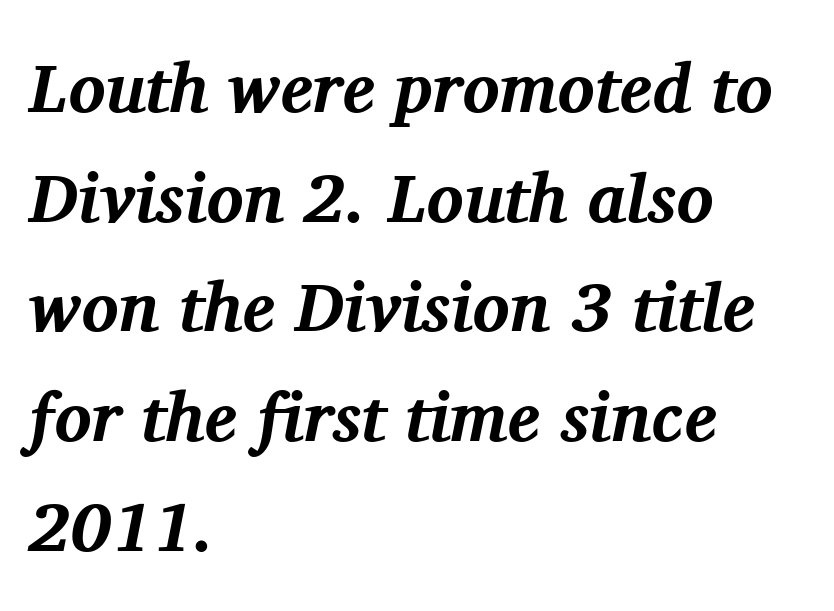
The image shows 69 px bold serif type, italic (leaning right); set left-aligned, normal line spacing (1.59x), normal letter spacing, not underlined; medium stroke contrast and a medium x-height.
